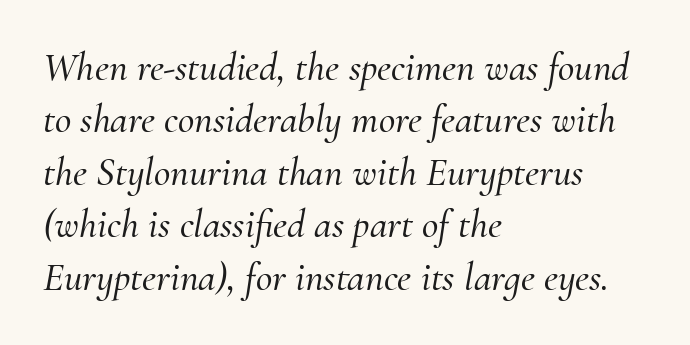
Think of a printed novel: that variable character pitch is what you see here. Each word holds together tightly as a unit, with standard inter-letter gaps. In terms of posture, this sample is oblique. Honestly, the row spacing looks completely unremarkable.
